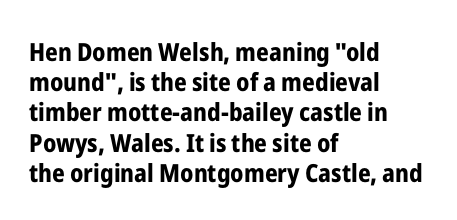
The passage shown is emphatically bold. The space directly below the letters is spotless. Tracking here is standard; glyphs follow each other at the usual distance. Where is the straight margin? On the left.
